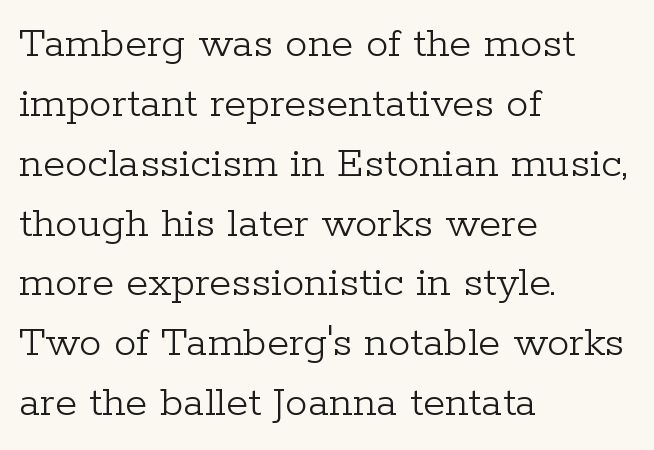
Q: Is the text bold? A: No.
Q: Is the text italic (slanted)? A: No, it is upright.
Q: Is the typeface a serif or a sans-serif typeface? A: Serif.
Q: Is the text underlined? A: No.
Q: How is the paragraph aligned? A: Left-aligned.
Q: Is the spacing between letters normal or unusually wide? A: Normal.
Q: Is the spacing between lines tight, normal or loose? A: Normal.
Q: Width (condensed, normal, or wide)? A: Normal.
Q: Stroke contrast? A: Low.
Q: x-height? A: Medium.
Q: Monospaced? A: No.
